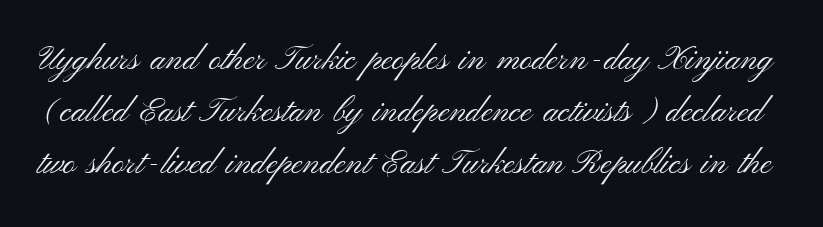
The image shows 34 px light, wide sans-serif type; set normal line spacing (1.53x), normal letter spacing, not underlined; medium stroke contrast and a small x-height.
